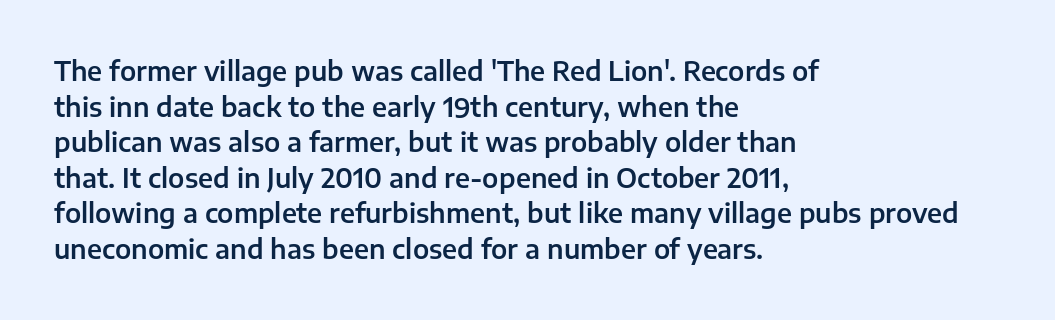
Q: Is the text italic (slanted)? A: No, it is upright.
Q: Is the text underlined? A: No.
Q: How is the paragraph aligned? A: Left-aligned.
Q: Is the spacing between letters normal or unusually wide? A: Normal.
Q: Is the spacing between lines tight, normal or loose? A: Normal.
